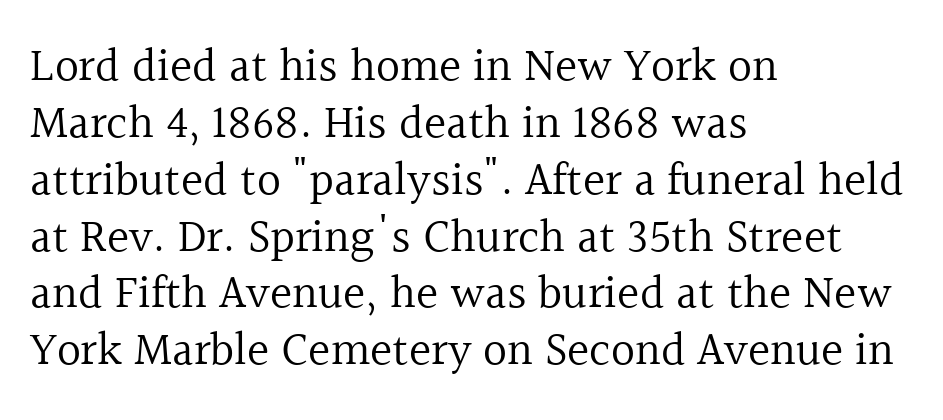
{"serif": "yes", "italic": "no", "bold": "no", "weight": "regular", "width": "normal", "x_height": "medium", "monospaced": "no", "underline": "no", "align": "left", "line_spacing_ratio": 1.21, "letter_spacing": "normal", "letter_spacing_em": 0.0, "glyph_px": 47}
